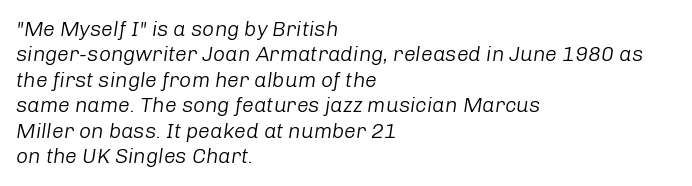
{"italic": "yes", "lean": "right", "slant_degrees": 8, "bold": "no", "underline": "no", "align": "left", "line_spacing_ratio": 1.21, "letter_spacing": "normal", "letter_spacing_em": 0.0, "glyph_px": 21}
